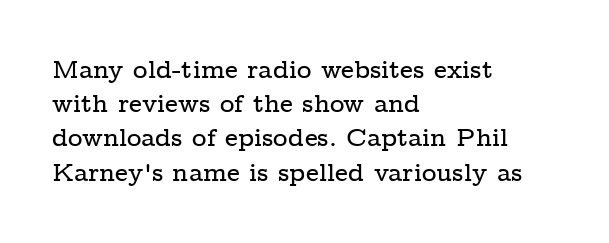
The lettering holds an erect, upright posture throughout. Nobody drew a line under any word here. This rendering uses left alignment, leaving the right contour irregular. Each new line begins a customary step beneath the previous one. Students, note that the glyphs here touch the page at normal intervals.
